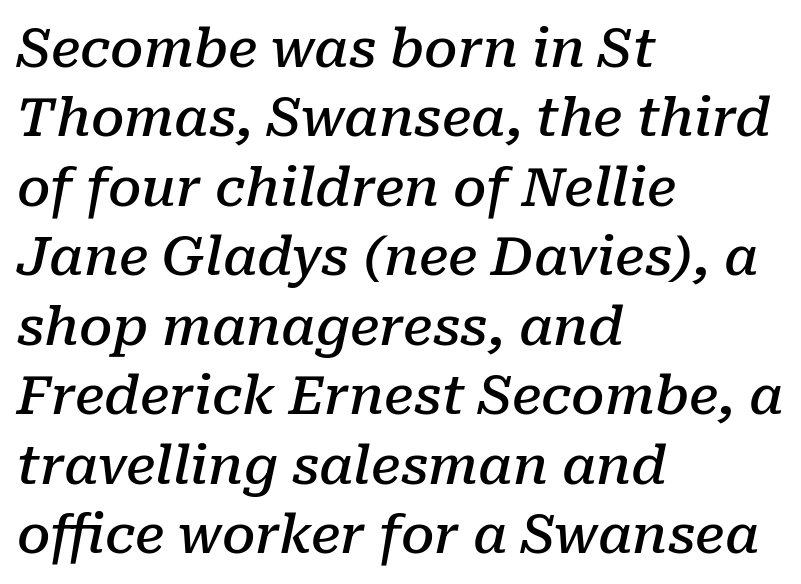
The image shows 53 px semibold serif type, italic (leaning right); set left-aligned, normal line spacing (1.31x), normal letter spacing, not underlined; low stroke contrast and a medium x-height.
